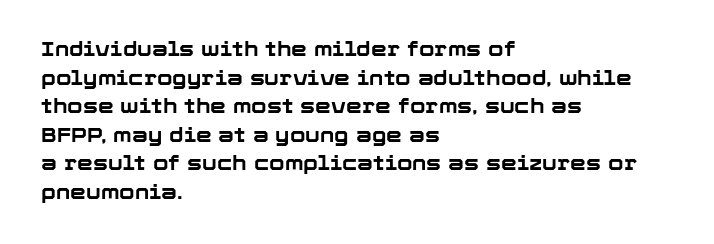
{"italic": "no", "bold": "yes", "underline": "no", "align": "left", "line_spacing": "normal", "line_spacing_ratio": 1.43, "letter_spacing": "normal", "letter_spacing_em": 0.0, "glyph_px": 20}
